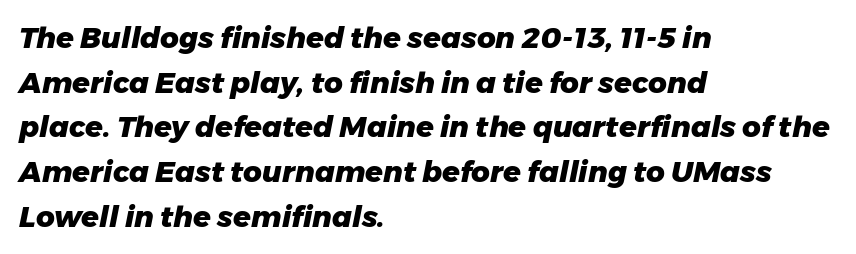
Q: Is the text bold? A: Yes.
Q: Is the text italic (slanted)? A: Yes, it leans right by about 11 degrees.
Q: Is the text underlined? A: No.
Q: How is the paragraph aligned? A: Left-aligned.
Q: Is the spacing between letters normal or unusually wide? A: Normal.
Q: Is the spacing between lines tight, normal or loose? A: Normal.
Q: Width (condensed, normal, or wide)? A: Normal.
Q: Stroke contrast? A: Low.
Q: x-height? A: Medium.
Q: Monospaced? A: No.
